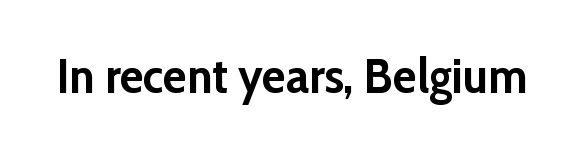
Q: Is the text bold? A: Yes.
Q: Is the text italic (slanted)? A: No, it is upright.
Q: Is the typeface a serif or a sans-serif typeface? A: Sans-serif.
Q: Is the text underlined? A: No.
Q: Is the spacing between letters normal or unusually wide? A: Normal.
Q: Width (condensed, normal, or wide)? A: Normal.
Q: Stroke contrast? A: Low.
Q: x-height? A: Medium.
Q: Monospaced? A: No.
